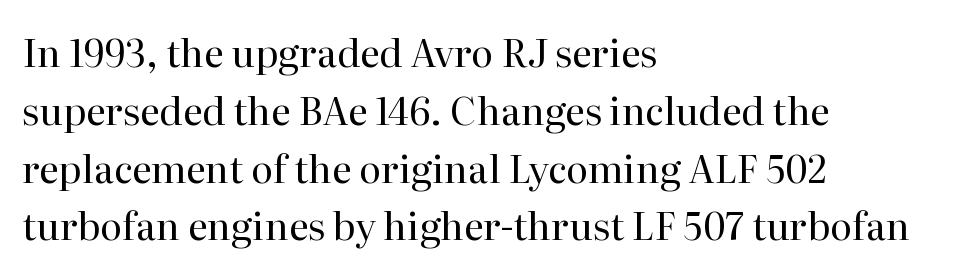
The line texture is even and compact thanks to regular tracking. One-word summary of the alignment: left. Check under the words: just untouched page. When letters stand straight like this, we call the style roman or upright. The face used here is proportionally spaced, like ordinary book or web type. These lines are composed in type with serifs.
